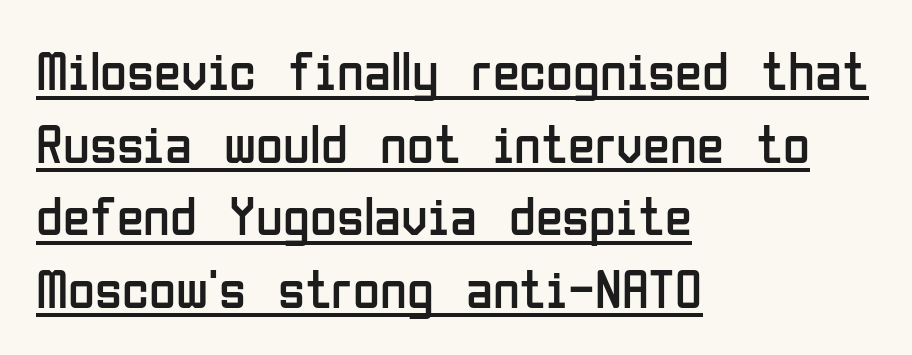
{"serif": "no", "italic": "no", "bold": "no", "weight": "regular", "width": "condensed", "stroke_contrast": "low", "x_height": "medium", "monospaced": "no", "underline": "yes", "align": "left", "line_spacing": "normal", "line_spacing_ratio": 1.32, "letter_spacing": "normal", "letter_spacing_em": 0.0, "glyph_px": 55}
